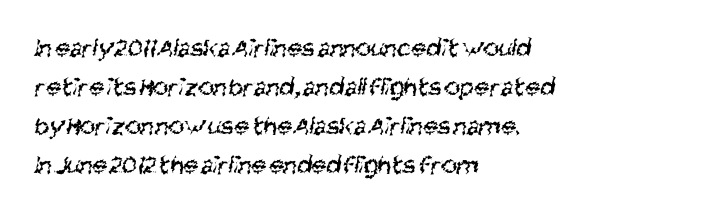
{"bold": "no", "underline": "no", "align": "left", "line_spacing": "normal", "line_spacing_ratio": 1.44, "letter_spacing": "normal", "letter_spacing_em": 0.0, "glyph_px": 27}
